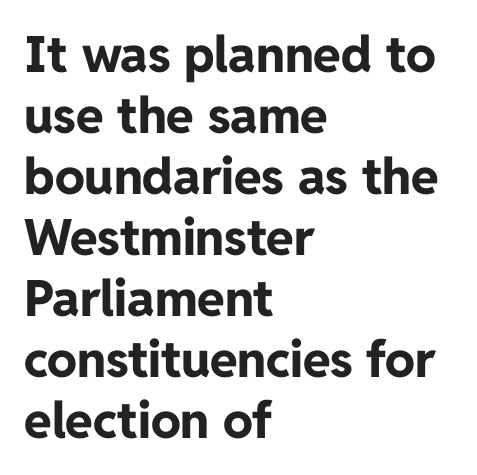
The image shows 50 px bold sans-serif type, upright; set left-aligned, line spacing 1.22x, normal letter spacing, not underlined; low stroke contrast and a medium x-height.
